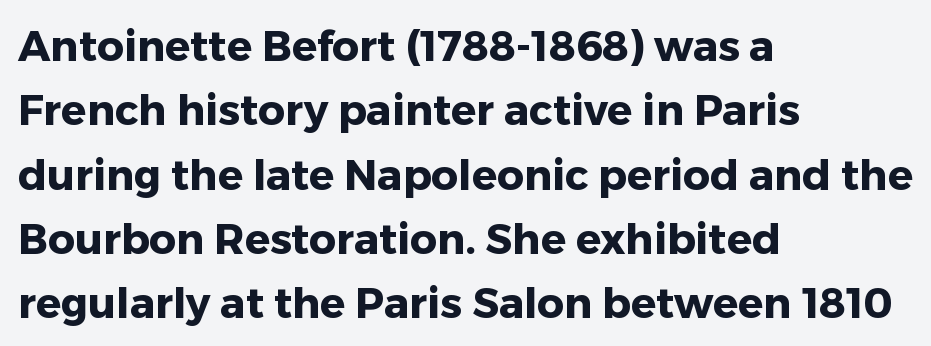
Q: Is the text bold? A: Yes.
Q: Is the text italic (slanted)? A: No, it is upright.
Q: Is the typeface a serif or a sans-serif typeface? A: Sans-serif.
Q: Is the text underlined? A: No.
Q: How is the paragraph aligned? A: Left-aligned.
Q: Is the spacing between letters normal or unusually wide? A: Normal.
Q: Is the spacing between lines tight, normal or loose? A: Normal.
Q: Width (condensed, normal, or wide)? A: Normal.
Q: Stroke contrast? A: Low.
Q: x-height? A: Medium.
Q: Monospaced? A: No.
